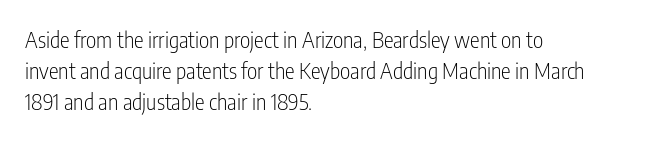
Q: Is the text bold? A: No.
Q: Is the text italic (slanted)? A: No, it is upright.
Q: Is the text underlined? A: No.
Q: How is the paragraph aligned? A: Left-aligned.
Q: Is the spacing between letters normal or unusually wide? A: Normal.
Q: Is the spacing between lines tight, normal or loose? A: Normal.
